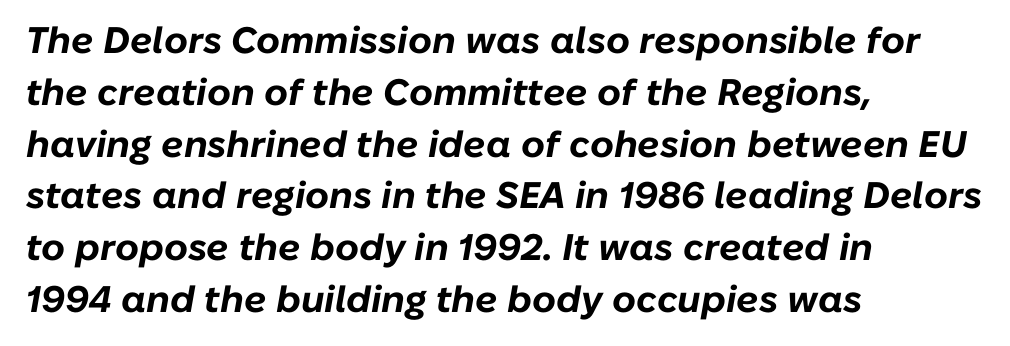
Q: Is the text bold? A: Yes.
Q: Is the text italic (slanted)? A: Yes, it leans right by about 10 degrees.
Q: Is the text underlined? A: No.
Q: How is the paragraph aligned? A: Left-aligned.
Q: Is the spacing between letters normal or unusually wide? A: Normal.
Q: Is the spacing between lines tight, normal or loose? A: Normal.
Q: Width (condensed, normal, or wide)? A: Normal.
Q: Stroke contrast? A: Low.
Q: x-height? A: Medium.
Q: Monospaced? A: No.
